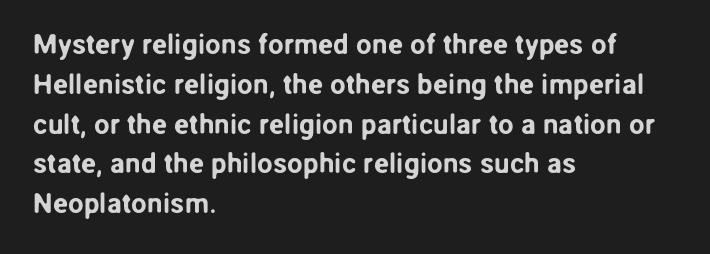
{"serif": "no", "italic": "no", "width": "normal", "stroke_contrast": "low", "x_height": "medium", "monospaced": "no", "underline": "no", "align": "left", "line_spacing": "normal", "line_spacing_ratio": 1.42, "letter_spacing": "normal", "letter_spacing_em": 0.0, "glyph_px": 28}
